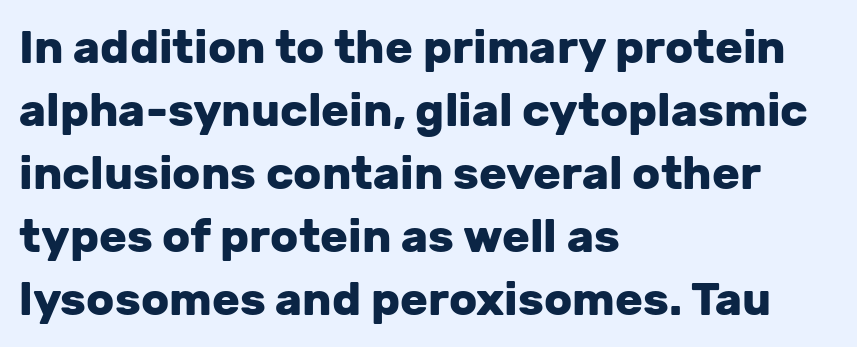
Q: Is the text bold? A: Yes.
Q: Is the text italic (slanted)? A: No, it is upright.
Q: Is the typeface a serif or a sans-serif typeface? A: Sans-serif.
Q: Is the text underlined? A: No.
Q: How is the paragraph aligned? A: Left-aligned.
Q: Is the spacing between letters normal or unusually wide? A: Normal.
Q: Is the spacing between lines tight, normal or loose? A: Normal.
Q: Width (condensed, normal, or wide)? A: Normal.
Q: Stroke contrast? A: Low.
Q: x-height? A: Medium.
Q: Monospaced? A: No.
